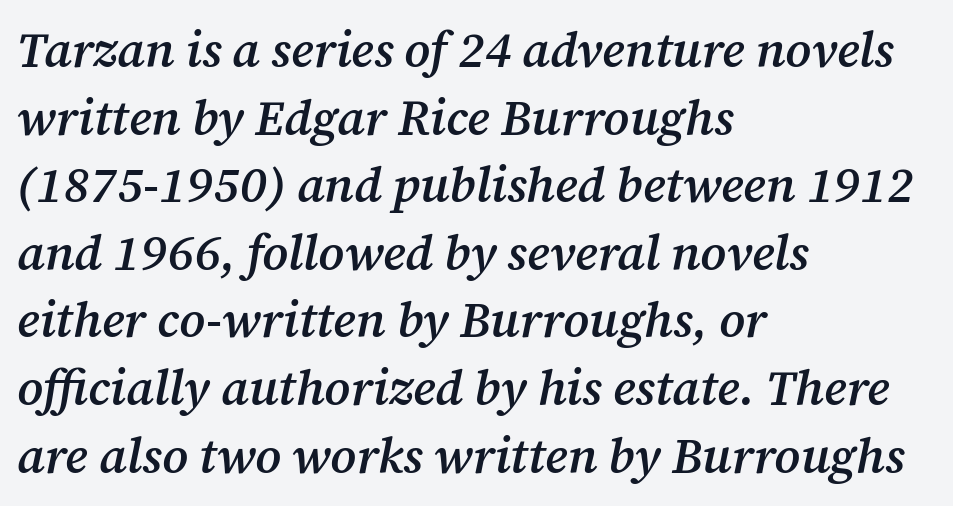
The image shows 49 px semibold serif type, italic (leaning right); set left-aligned, normal line spacing (1.38x), normal letter spacing, not underlined; medium stroke contrast and a medium x-height.
